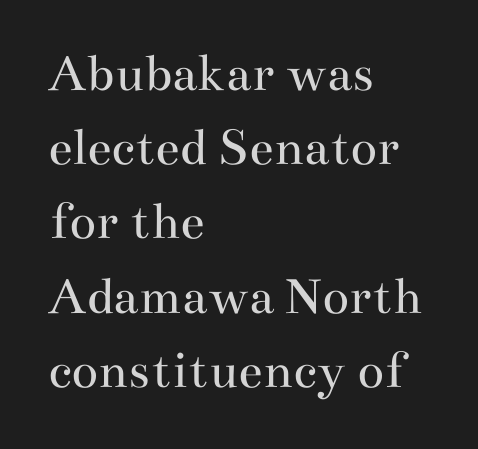
{"serif": "yes", "italic": "no", "bold": "no", "weight": "regular", "width": "wide", "stroke_contrast": "medium", "x_height": "small", "monospaced": "no", "underline": "no", "align": "left", "line_spacing": "normal", "line_spacing_ratio": 1.35, "letter_spacing": "normal", "letter_spacing_em": 0.0, "glyph_px": 55}
